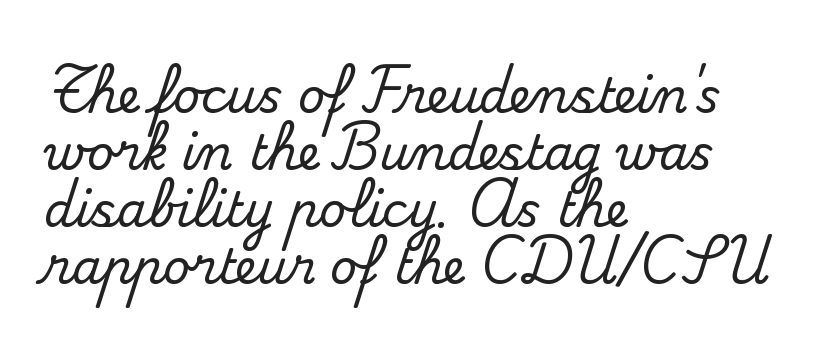
The face used here is rendered with its standard letterfit. The passage shown is not underscored anywhere. The lines are quadded left. A typesetter would call this proportional, since set widths differ per character.
